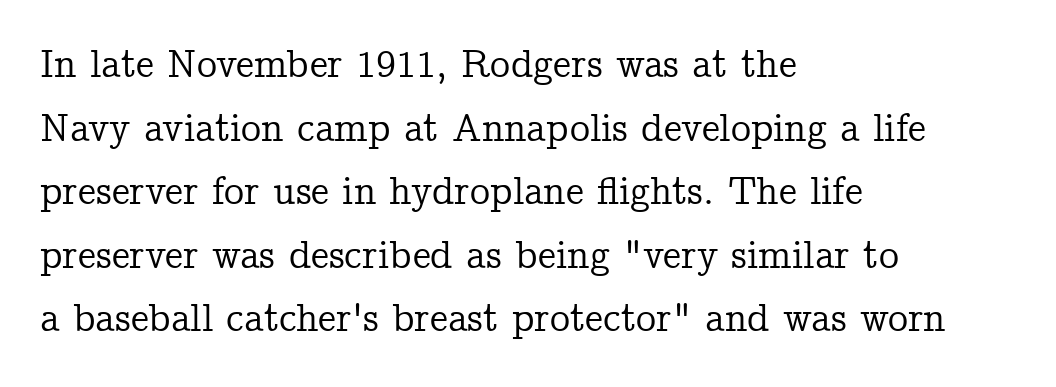
The image shows 40 px serif type, upright; set left-aligned, normal line spacing (1.59x), normal letter spacing, not underlined; low stroke contrast and a medium x-height.
